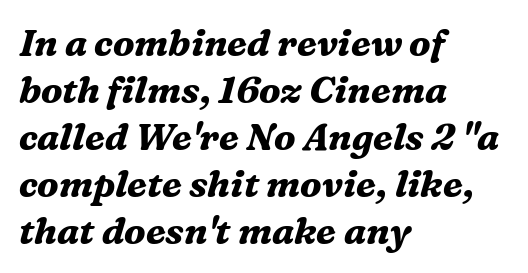
The image shows 37 px bold serif type, italic (leaning right); set left-aligned, normal line spacing (1.27x), normal letter spacing, not underlined; medium stroke contrast and a medium x-height.
